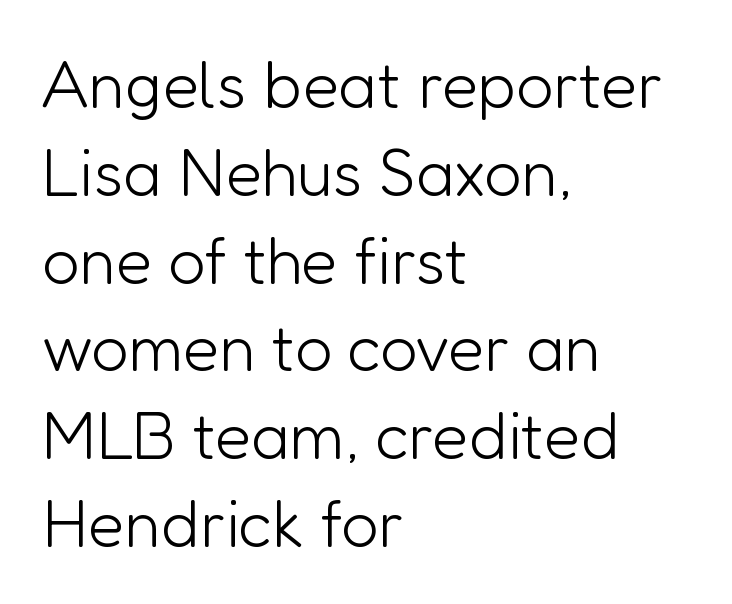
The image shows 66 px light sans-serif type, upright; set left-aligned, normal line spacing (1.33x), normal letter spacing, not underlined; low stroke contrast and a medium x-height.
